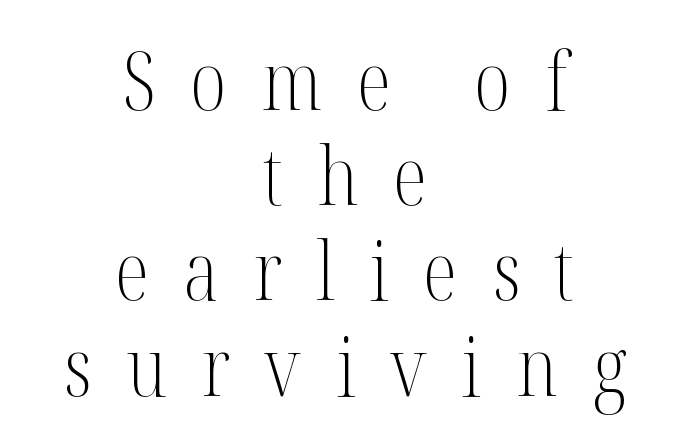
The strip under each line holds only bare page. Here the glyphs are tracked loosely, breaking word shapes into spaced letters. Observe the serifs anchoring each vertical stroke in this sample. The letters stand straight up with perfectly vertical stems. Spacing verdict: proportional, widths tailored to each character. The face looks like a standard text weight, possibly lighter.
